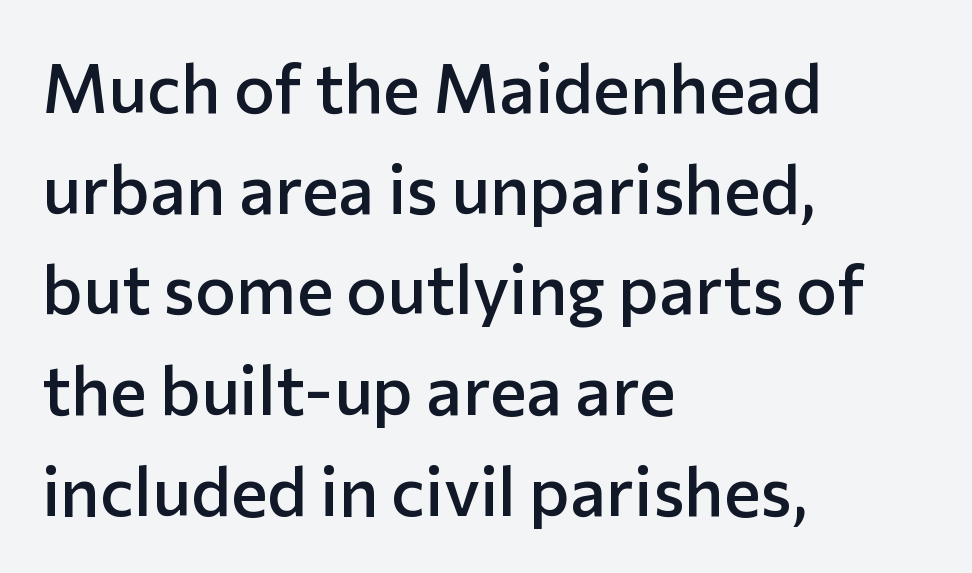
Q: Is the text bold? A: Semi-bold.
Q: Is the text italic (slanted)? A: No, it is upright.
Q: Is the typeface a serif or a sans-serif typeface? A: Sans-serif.
Q: Is the text underlined? A: No.
Q: How is the paragraph aligned? A: Left-aligned.
Q: Is the spacing between letters normal or unusually wide? A: Normal.
Q: Is the spacing between lines tight, normal or loose? A: Normal.
Q: Width (condensed, normal, or wide)? A: Normal.
Q: Stroke contrast? A: Low.
Q: x-height? A: Medium.
Q: Monospaced? A: No.
